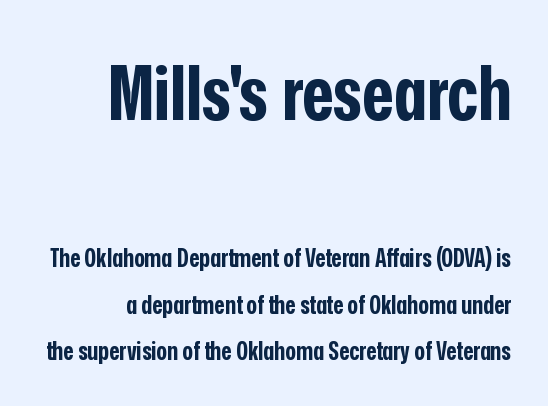
{"serif": "no", "italic": "no", "bold": "yes", "weight": "bold", "width": "condensed", "stroke_contrast": "low", "x_height": "medium", "monospaced": "no", "underline": "no", "line_spacing_ratio": 1.86, "letter_spacing": "normal", "letter_spacing_em": 0.0, "larger_block": "first", "size_ratio": 3.04, "glyph_px": 76}
